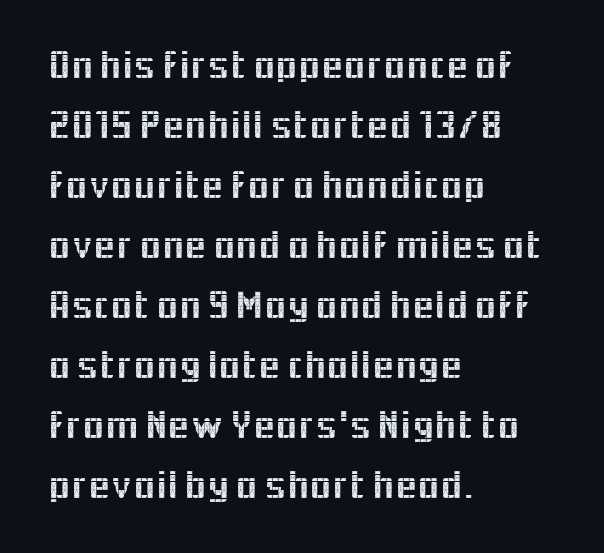
Leading matches the norm, producing a regular column. A clean baseline with only descenders dipping below it. The face used here is a sans, in the tradition of grotesques and geometrics. Compared with typical body copy, the letter spacing here is the same.
